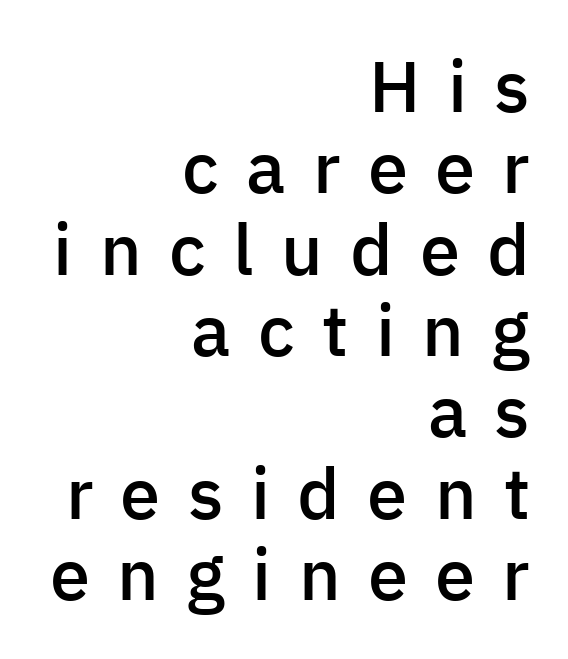
{"serif": "no", "italic": "no", "bold": "semi", "weight": "semibold", "width": "normal", "stroke_contrast": "low", "x_height": "medium", "monospaced": "no", "underline": "no", "align": "right", "line_spacing": "tight", "line_spacing_ratio": 1.13, "letter_spacing": "wide", "letter_spacing_em": 0.38, "glyph_px": 72}
